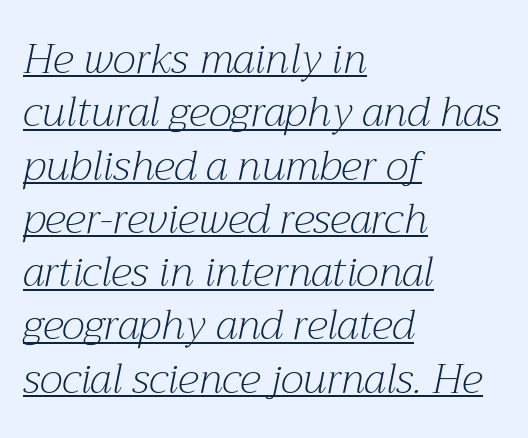
A rule runs beneath these lines of type. A typesetter would label this face a serif. No chunkiness to these letters — they're not bold. Normally led — the rows are evenly, conventionally spaced.
